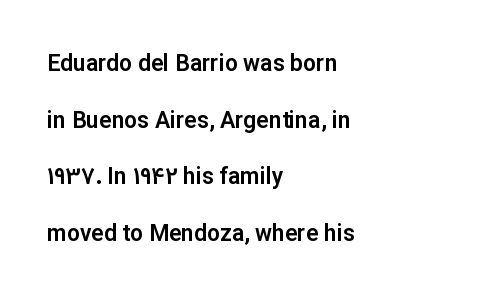
The image shows 23 px text type, upright; set left-aligned, loose line spacing (2.46x), normal letter spacing, not underlined.
